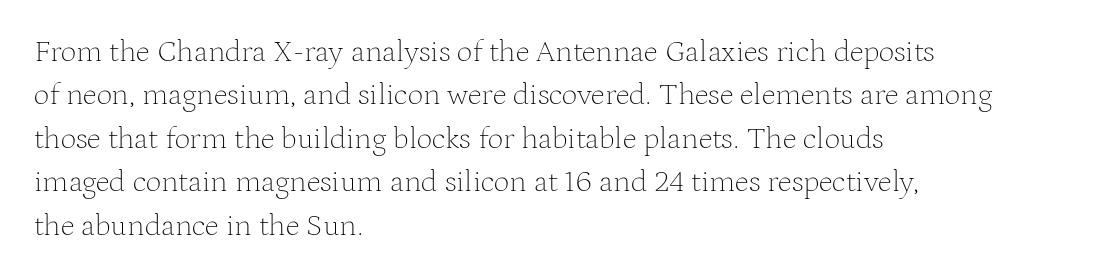
On a weight scale, this lands at 450 or below. The type sits square on the baseline with zero lean. Typeset ragged right — the left edge is the straight one. Check the space under the baseline: it is left empty.
